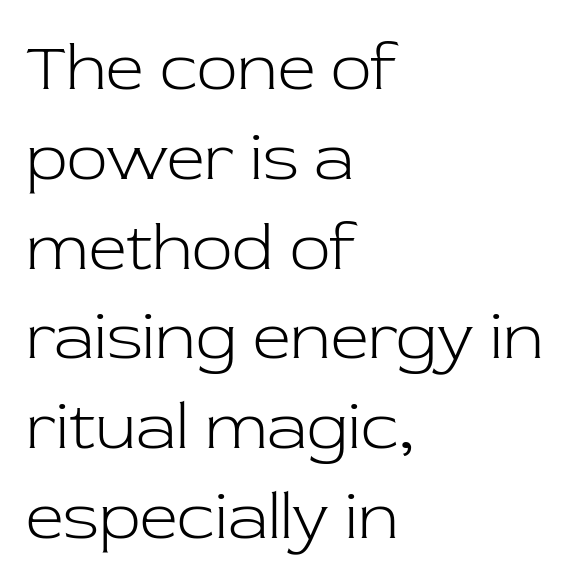
The image shows 67 px light serif type, upright; set left-aligned, normal line spacing (1.34x), normal letter spacing, not underlined; low stroke contrast and a medium x-height.
